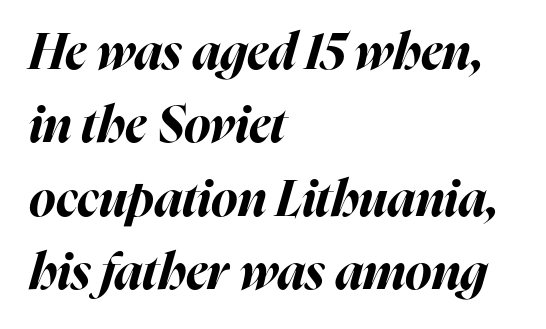
{"italic": "yes", "lean": "right", "slant_degrees": 16, "bold": "yes", "weight": "bold", "width": "normal", "stroke_contrast": "high", "x_height": "medium", "monospaced": "no", "underline": "no", "align": "left", "line_spacing": "normal", "line_spacing_ratio": 1.47, "letter_spacing": "normal", "letter_spacing_em": 0.0, "glyph_px": 50}
